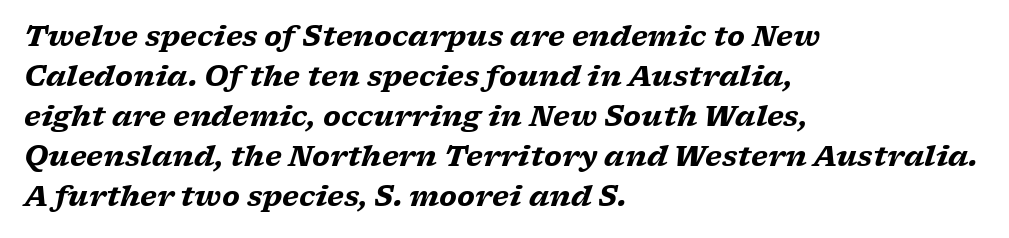
Q: Is the text bold? A: Yes.
Q: Is the text italic (slanted)? A: Yes, it leans right by about 17 degrees.
Q: Is the typeface a serif or a sans-serif typeface? A: Serif.
Q: Is the text underlined? A: No.
Q: How is the paragraph aligned? A: Left-aligned.
Q: Is the spacing between letters normal or unusually wide? A: Normal.
Q: Is the spacing between lines tight, normal or loose? A: Normal.
Q: Width (condensed, normal, or wide)? A: Wide.
Q: Stroke contrast? A: Low.
Q: x-height? A: Medium.
Q: Monospaced? A: No.
